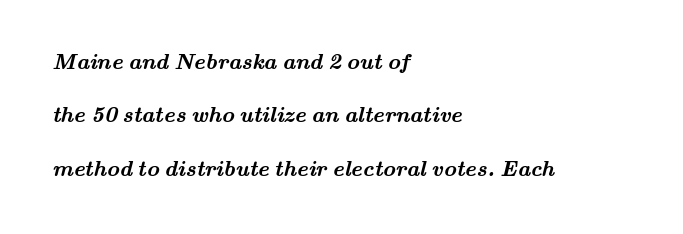
Q: Is the text bold? A: Yes.
Q: Is the text underlined? A: No.
Q: How is the paragraph aligned? A: Left-aligned.
Q: Is the spacing between letters normal or unusually wide? A: Normal.
Q: Is the spacing between lines tight, normal or loose? A: Loose.
